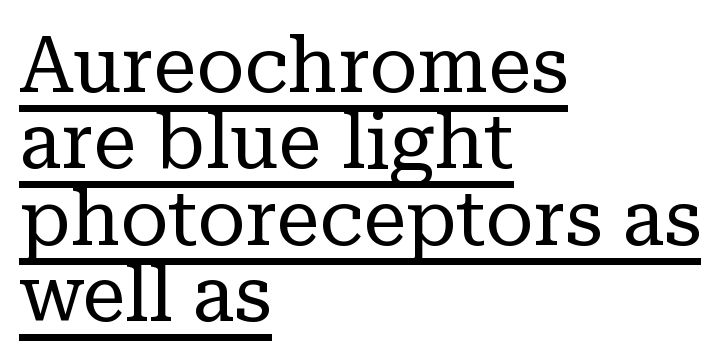
This sample uses plain, unmodified letter spacing. The face used here is proportionally spaced, like ordinary book or web type. These lines are composed in type with serifs. Vertical strokes here are truly vertical. Leading: reduced. These characters rest on top of a visible drawn line.
